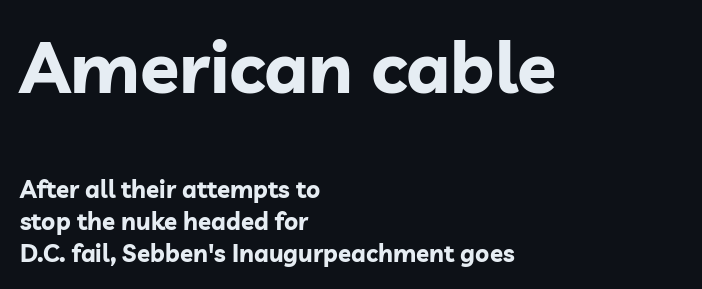
Q: Is the text bold? A: Yes.
Q: Is the text italic (slanted)? A: No, it is upright.
Q: Is the typeface a serif or a sans-serif typeface? A: Sans-serif.
Q: Is the text underlined? A: No.
Q: How is the paragraph aligned? A: Left-aligned.
Q: Is the spacing between letters normal or unusually wide? A: Normal.
Q: Is the spacing between lines tight, normal or loose? A: Normal.
Q: Which block of text is set in a larger size, the first (top) or the second (bottom)? A: The first (top) one.
Q: Width (condensed, normal, or wide)? A: Normal.
Q: Stroke contrast? A: Low.
Q: x-height? A: Medium.
Q: Monospaced? A: No.
